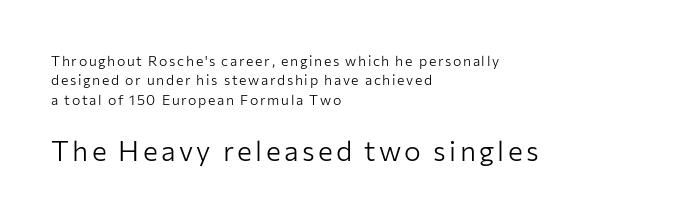
{"serif": "no", "italic": "no", "bold": "no", "weight": "light", "width": "normal", "stroke_contrast": "low", "x_height": "medium", "monospaced": "no", "underline": "no", "align": "left", "line_spacing": "normal", "line_spacing_ratio": 1.39, "larger_block": "second", "size_ratio": 2.0, "glyph_px": 28}
